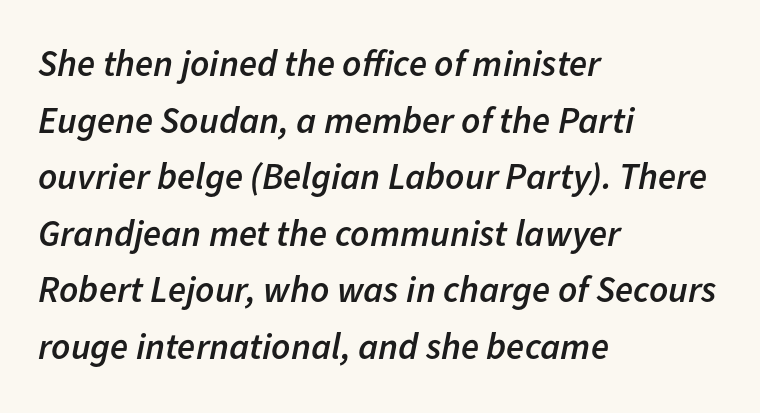
Q: Is the text bold? A: Semi-bold.
Q: Is the text italic (slanted)? A: Yes, it leans right by about 11 degrees.
Q: Is the text underlined? A: No.
Q: How is the paragraph aligned? A: Left-aligned.
Q: Is the spacing between letters normal or unusually wide? A: Normal.
Q: Is the spacing between lines tight, normal or loose? A: Normal.
Q: Width (condensed, normal, or wide)? A: Normal.
Q: Stroke contrast? A: Low.
Q: x-height? A: Medium.
Q: Monospaced? A: No.
